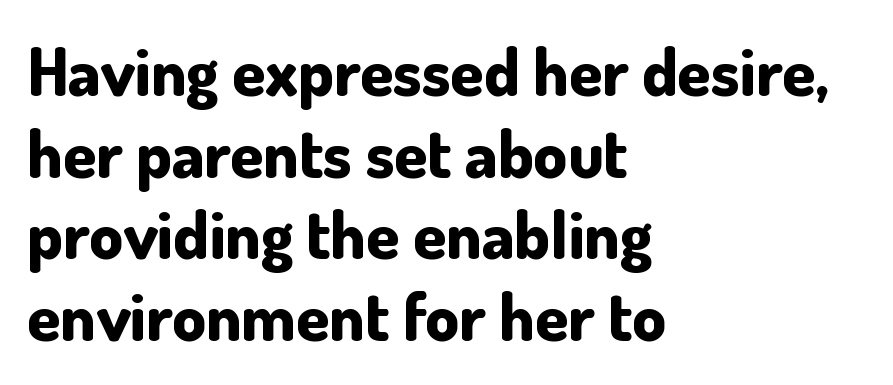
The image shows 67 px bold sans-serif type, upright; set left-aligned, line spacing 1.22x, normal letter spacing, not underlined; low stroke contrast and a small x-height.
